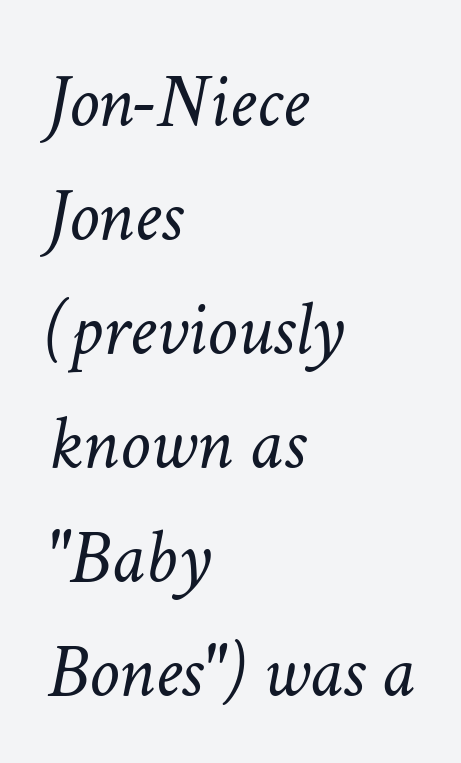
Notice how the passage keeps a crisp vertical edge on the left only. Varying glyph widths throughout — classic text-font behaviour. Baseline-to-baseline distance is the conventional proportion of letter height. The text carries the slant typical of an italic or oblique font. Spacing between characters is what you'd get straight out of the box. Letters rest on an invisible, unmarked baseline.
